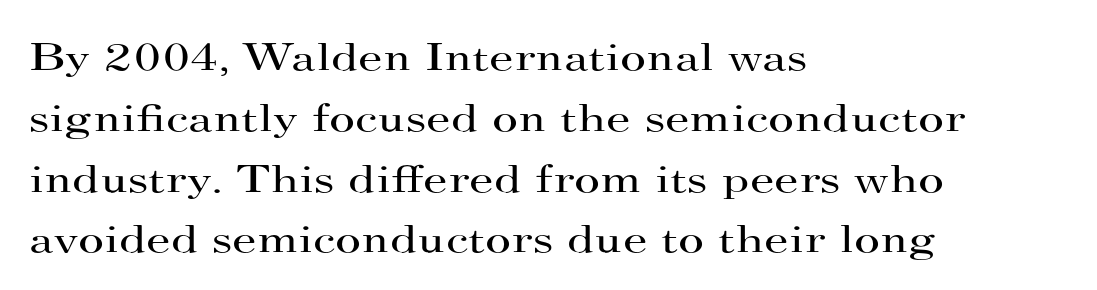
The image shows 40 px regular-weight, wide serif type, upright; set left-aligned, normal line spacing (1.52x), normal letter spacing, not underlined; high stroke contrast and a small x-height.
